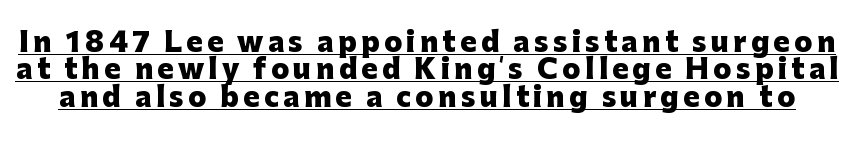
{"italic": "no", "bold": "yes", "underline": "yes", "line_spacing": "tight", "line_spacing_ratio": 1.01, "glyph_px": 27}
